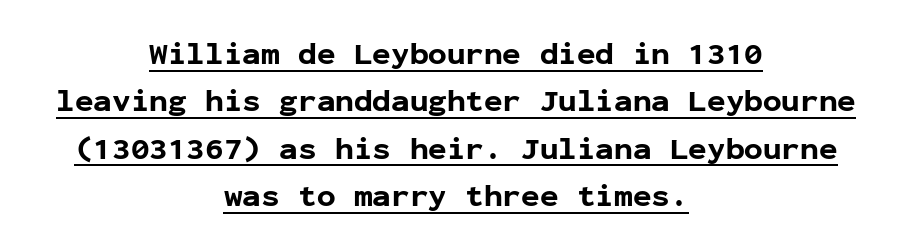
{"serif": "no", "italic": "no", "bold": "yes", "weight": "bold", "width": "normal", "stroke_contrast": "low", "x_height": "medium", "monospaced": "yes", "underline": "yes", "align": "center", "line_spacing": "normal", "line_spacing_ratio": 1.53, "letter_spacing": "normal", "letter_spacing_em": 0.0, "glyph_px": 31}
